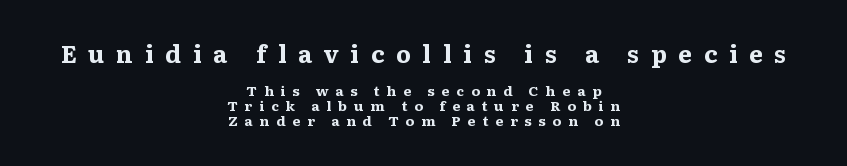
Q: Is the text bold? A: Yes.
Q: Is the text italic (slanted)? A: No, it is upright.
Q: Is the text underlined? A: No.
Q: How is the paragraph aligned? A: Centered.
Q: Is the spacing between letters normal or unusually wide? A: Unusually wide.
Q: Is the spacing between lines tight, normal or loose? A: Tight.
Q: Which block of text is set in a larger size, the first (top) or the second (bottom)? A: The first (top) one.
